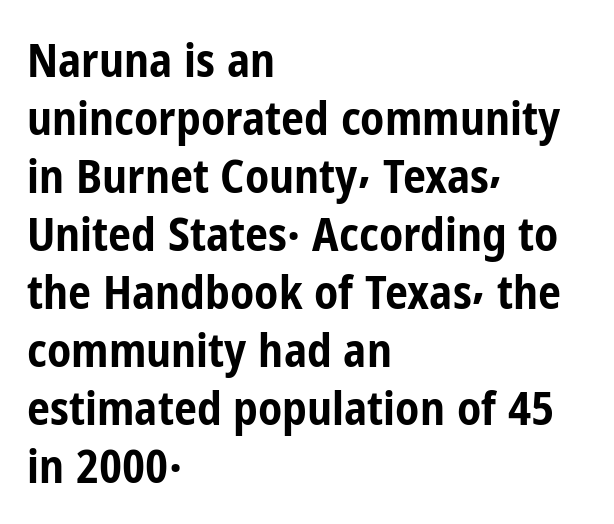
The image shows 46 px bold, condensed sans-serif type, upright; set left-aligned, normal line spacing (1.26x), normal letter spacing, not underlined; low stroke contrast and a medium x-height.
